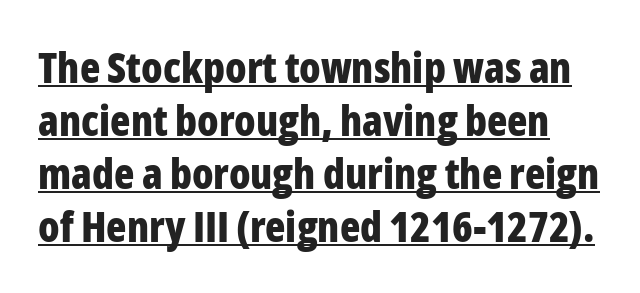
{"serif": "no", "italic": "no", "bold": "yes", "weight": "bold", "width": "condensed", "stroke_contrast": "low", "x_height": "medium", "monospaced": "no", "underline": "yes", "line_spacing": "normal", "line_spacing_ratio": 1.26, "letter_spacing": "normal", "letter_spacing_em": 0.0, "glyph_px": 42}
